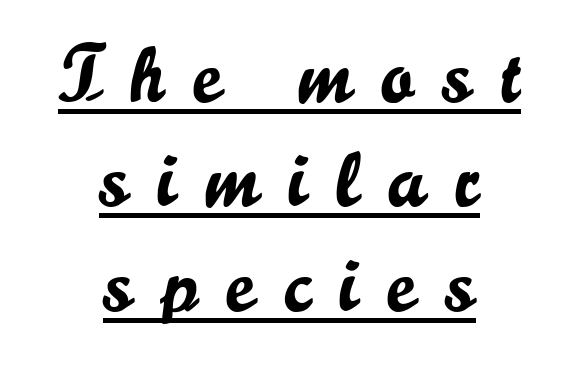
Vertical spacing — default. The horizontal fit of the characters is loose and conspicuously gappy. Both edges are ragged and mirror each other, which tells us the setting is centered. Classification — sans serif.
